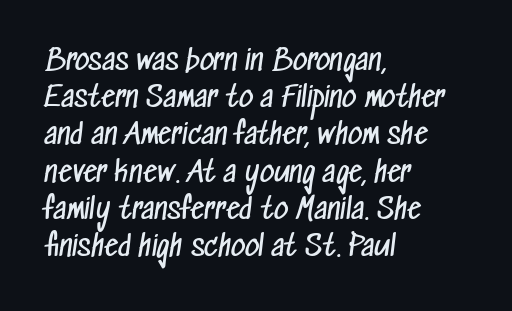
The image shows 28 px regular-weight, condensed sans-serif type; set left-aligned, normal line spacing (1.33x), normal letter spacing, not underlined; low stroke contrast and a medium x-height.
